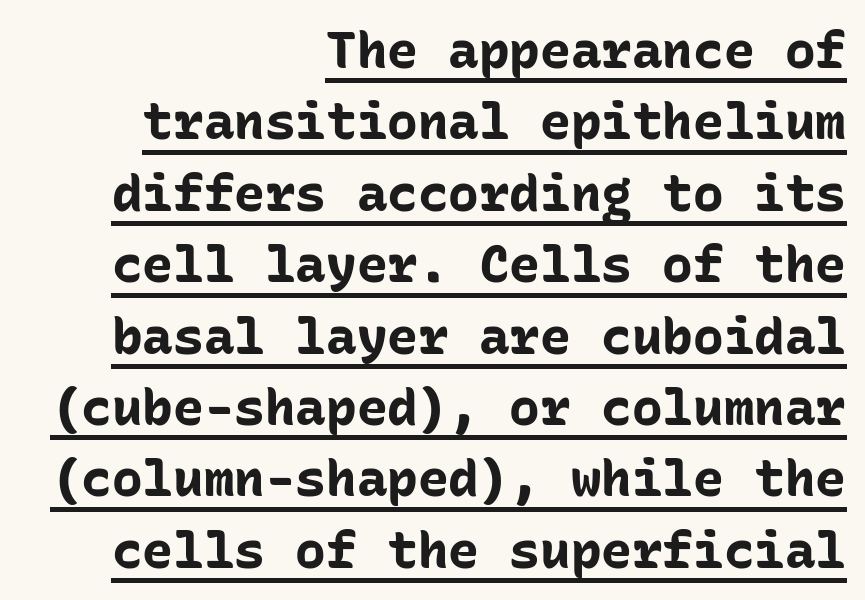
Q: Is the text bold? A: Yes.
Q: Is the text italic (slanted)? A: No, it is upright.
Q: Is the typeface a serif or a sans-serif typeface? A: Sans-serif.
Q: Is the text underlined? A: Yes.
Q: How is the paragraph aligned? A: Right-aligned.
Q: Is the spacing between letters normal or unusually wide? A: Normal.
Q: Is the spacing between lines tight, normal or loose? A: Normal.
Q: Width (condensed, normal, or wide)? A: Normal.
Q: Stroke contrast? A: Low.
Q: x-height? A: Medium.
Q: Monospaced? A: Yes.
